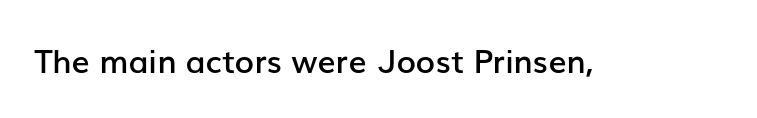
Q: Is the text bold? A: Semi-bold.
Q: Is the text italic (slanted)? A: No, it is upright.
Q: Is the typeface a serif or a sans-serif typeface? A: Sans-serif.
Q: Is the text underlined? A: No.
Q: Is the spacing between letters normal or unusually wide? A: Normal.
Q: Width (condensed, normal, or wide)? A: Normal.
Q: Stroke contrast? A: Low.
Q: x-height? A: Medium.
Q: Monospaced? A: No.
